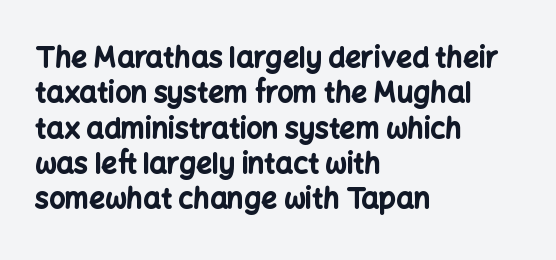
The specimen omits any rule beneath the text block's lines. Characters follow at the spacing the type designer built in. If you measured baseline to baseline, you'd find a middling distance. This rendering uses left alignment, leaving the right contour irregular. Look at the bottom of the vertical strokes: they stop flat, with no serifs.
